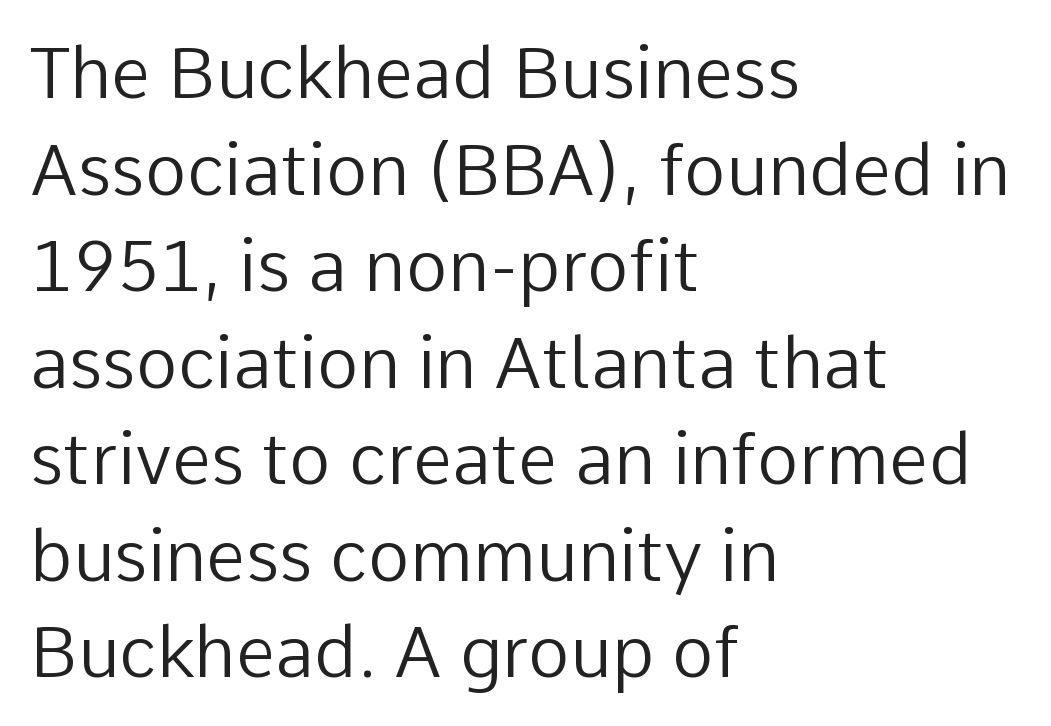
The image shows 71 px regular-weight sans-serif type, upright; set left-aligned, normal line spacing (1.36x), normal letter spacing, not underlined; low stroke contrast and a medium x-height.
